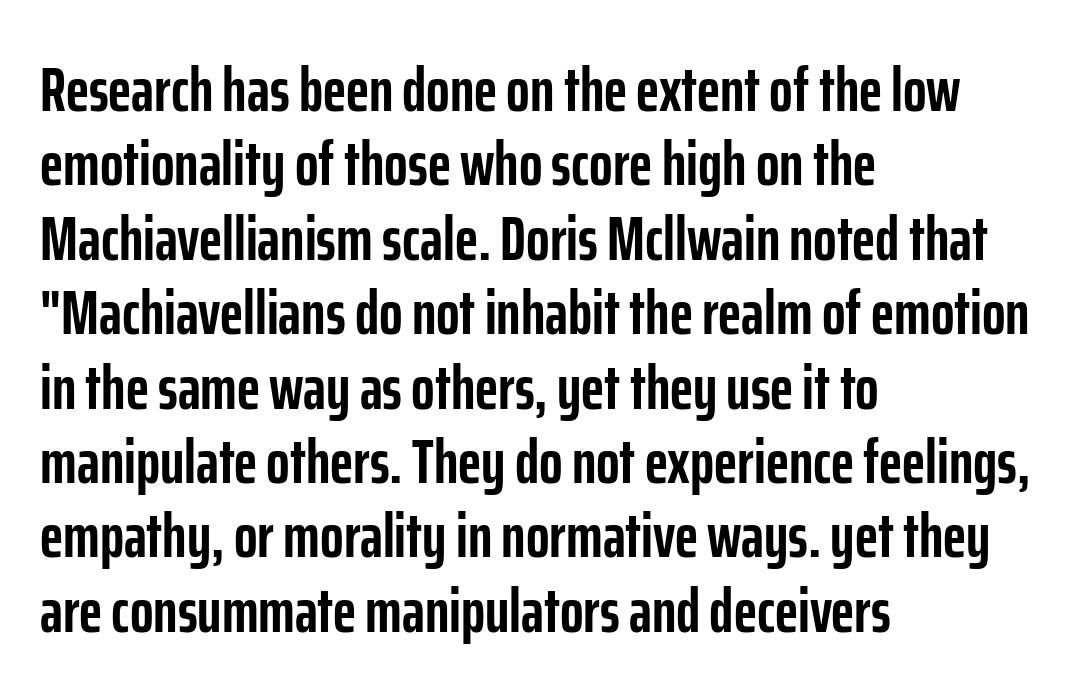
The image shows 62 px semibold, condensed sans-serif type, upright; set left-aligned, line spacing 1.2x, normal letter spacing, not underlined; low stroke contrast and a medium x-height.
